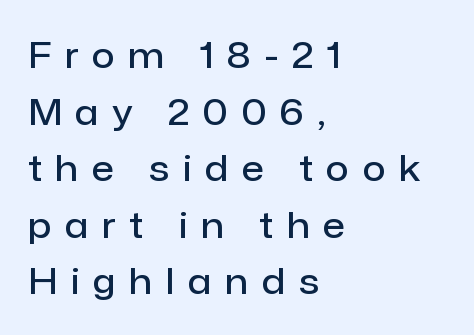
Caption: multi-line text, flush left, ragged right. Semibold letterforms, between regular and bold. Lines of text with bare space underneath. Students, observe: this is what conventionally led text looks like. Display-style spreading of the glyphs; the letterfit is very open.
